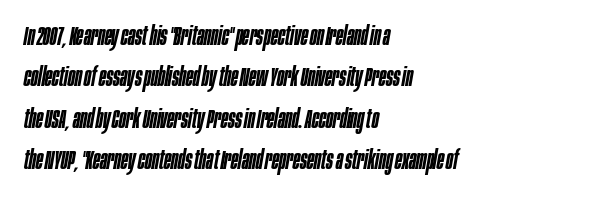
The image shows 26 px text type, italic (leaning right); set left-aligned, normal line spacing (1.59x), normal letter spacing, not underlined.
